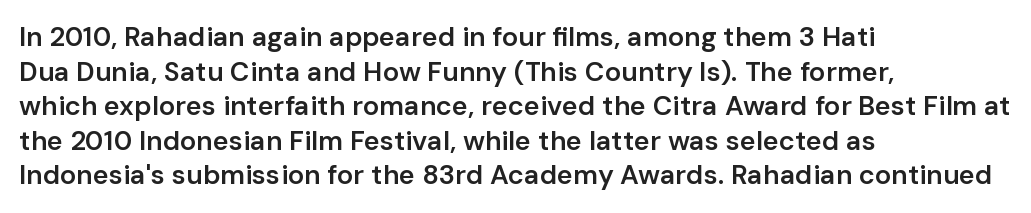
{"italic": "no", "bold": "semi", "underline": "no", "align": "left", "line_spacing": "normal", "line_spacing_ratio": 1.28, "letter_spacing": "normal", "letter_spacing_em": 0.0, "glyph_px": 27}
